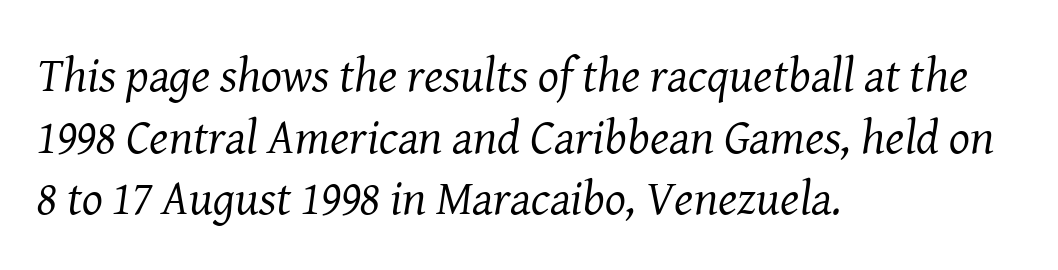
The face used here is proportionally spaced, like ordinary book or web type. Each row of text sits above clean, open space. The type is set solid horizontally, with unmodified tracking. Caption: multi-line text, flush left, ragged right. Vertical spacing — default. The face looks like a standard text weight, possibly lighter.
